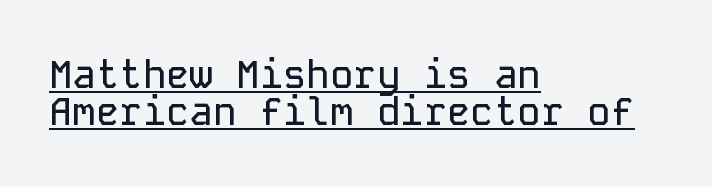
Closely set lines give the paragraph a compact silhouette. The designer went with a sans here, leaving each stem footless. The rag falls on the right side of this text block. Underline: present. This sample has the even, mechanical cadence of fixed-width lettering.
